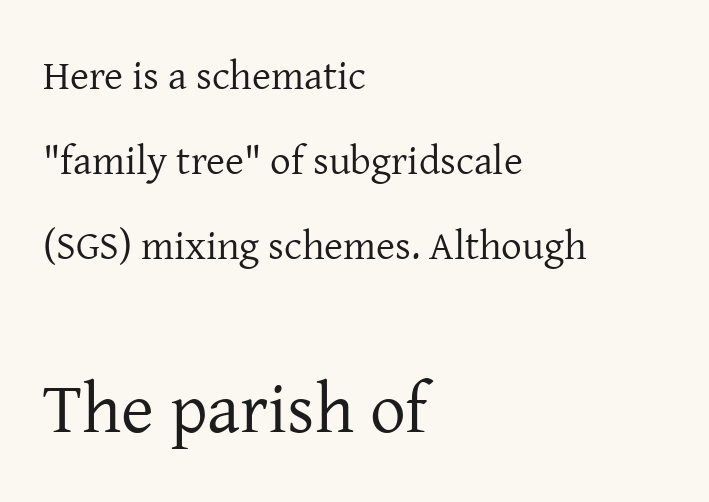
The image shows 71 px regular-weight serif type, upright; set left-aligned, loose line spacing (2.07x), normal letter spacing, not underlined; the second (bottom) block is 1.73x larger; low stroke contrast and a medium x-height.
